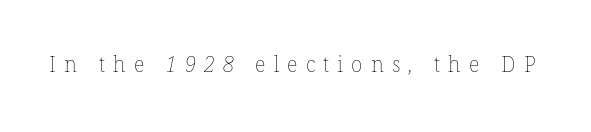
Q: Is the text bold? A: No.
Q: Is the text underlined? A: No.
Q: Is the spacing between letters normal or unusually wide? A: Unusually wide.
